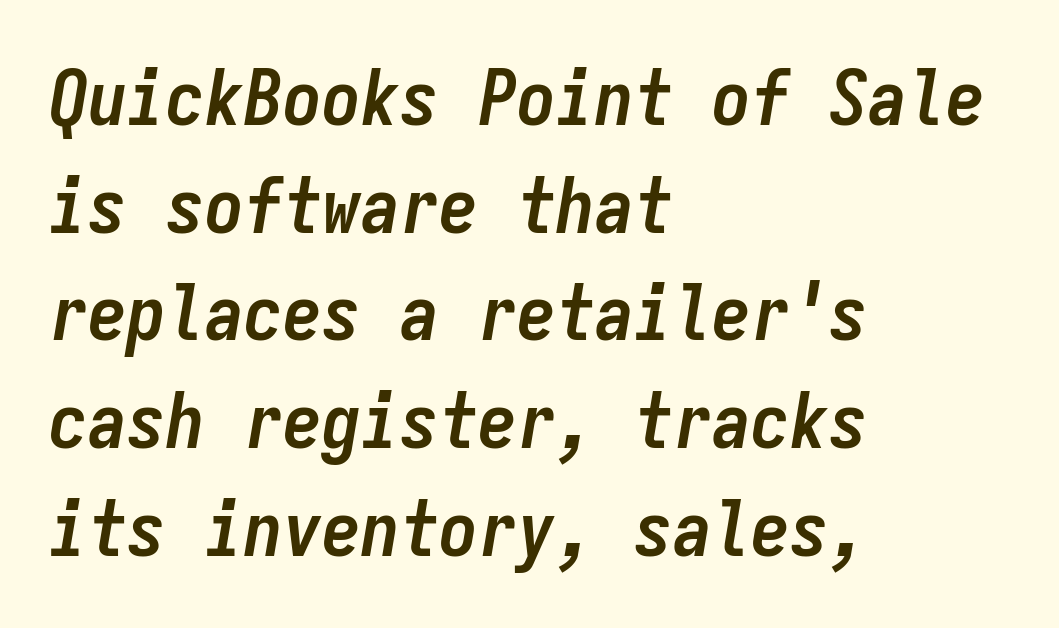
The image shows 78 px semibold, condensed type, italic (leaning right), monospaced; set left-aligned, normal line spacing (1.38x), normal letter spacing, not underlined; low stroke contrast and a medium x-height.
